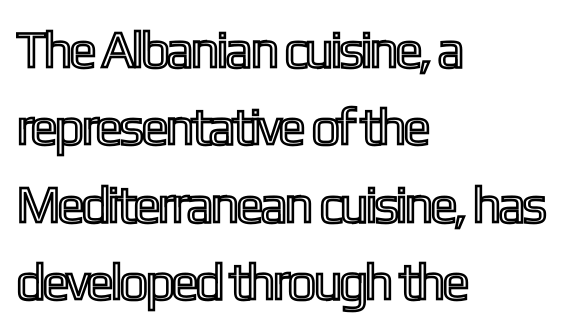
Style check: upright. The gaps between neighbouring characters are ordinary and unremarkable. Here the designer chose a conventional face with non-uniform glyph widths. Casual observation: everything's shoved over to the left.
